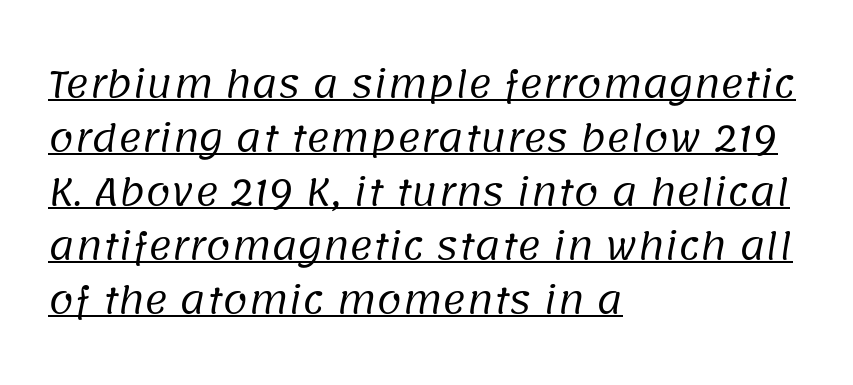
The image shows 36 px regular-weight sans-serif type; set left-aligned, normal line spacing (1.5x), normal letter spacing, underlined; low stroke contrast and a large x-height.
